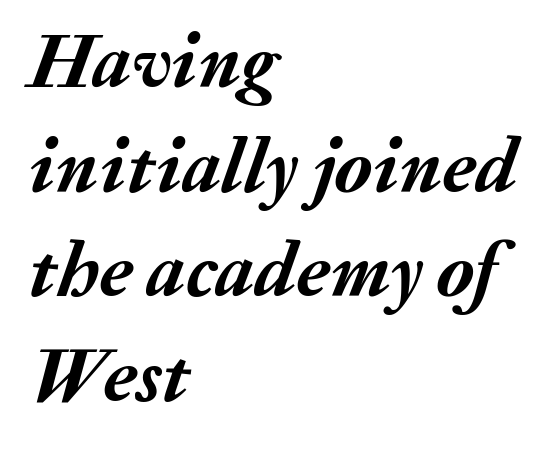
Q: Is the text bold? A: Yes.
Q: Is the text italic (slanted)? A: Yes, it leans right by about 20 degrees.
Q: Is the text underlined? A: No.
Q: How is the paragraph aligned? A: Left-aligned.
Q: Is the spacing between letters normal or unusually wide? A: Normal.
Q: Is the spacing between lines tight, normal or loose? A: Normal.
Q: Width (condensed, normal, or wide)? A: Normal.
Q: Stroke contrast? A: Medium.
Q: x-height? A: Medium.
Q: Monospaced? A: No.
